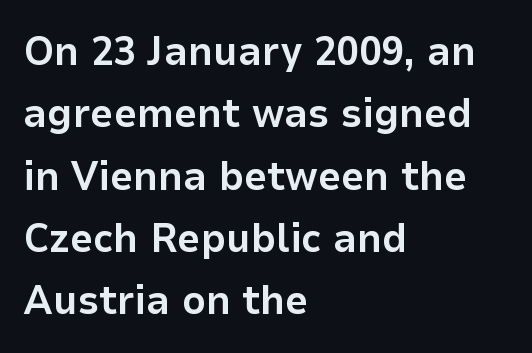
{"serif": "no", "italic": "no", "bold": "yes", "weight": "bold", "width": "normal", "stroke_contrast": "low", "x_height": "medium", "monospaced": "no", "underline": "no", "align": "left", "line_spacing": "normal", "line_spacing_ratio": 1.52, "letter_spacing": "normal", "letter_spacing_em": 0.0, "glyph_px": 41}
